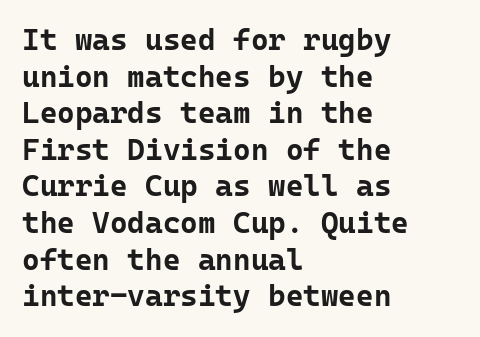
{"serif": "no", "italic": "no", "bold": "yes", "weight": "bold", "width": "normal", "stroke_contrast": "low", "x_height": "medium", "monospaced": "yes", "underline": "no", "align": "left", "line_spacing_ratio": 1.22, "letter_spacing": "normal", "letter_spacing_em": 0.0, "glyph_px": 30}
